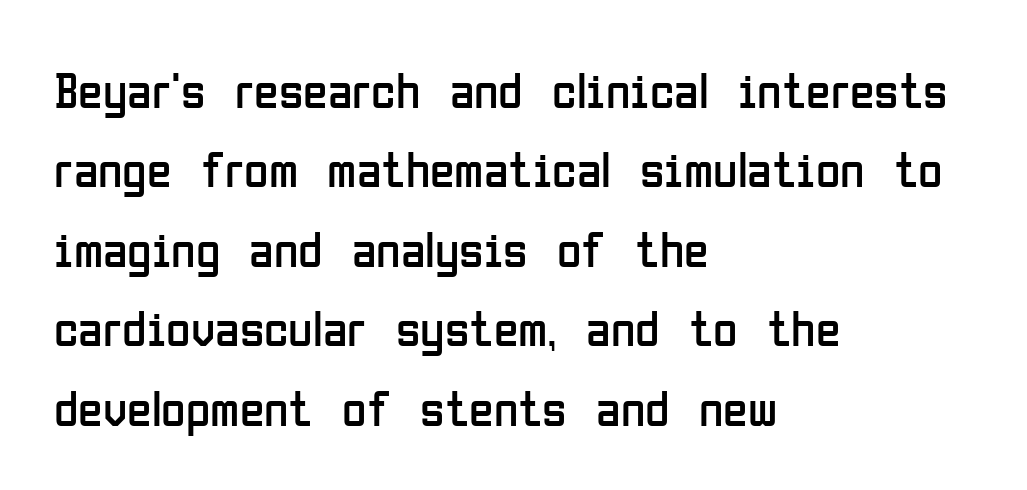
Q: Is the text bold? A: No.
Q: Is the text italic (slanted)? A: No, it is upright.
Q: Is the typeface a serif or a sans-serif typeface? A: Sans-serif.
Q: Is the text underlined? A: No.
Q: How is the paragraph aligned? A: Left-aligned.
Q: Is the spacing between letters normal or unusually wide? A: Normal.
Q: Is the spacing between lines tight, normal or loose? A: Normal.
Q: Width (condensed, normal, or wide)? A: Condensed.
Q: Stroke contrast? A: Low.
Q: x-height? A: Medium.
Q: Monospaced? A: No.
